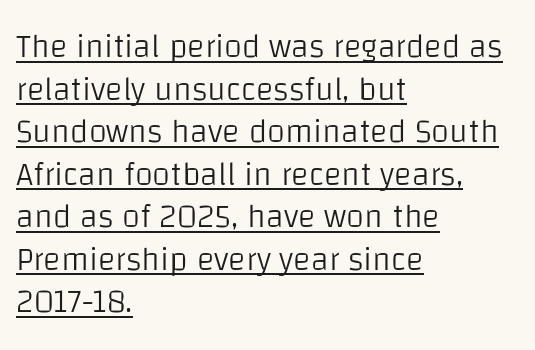
Q: Is the text bold? A: No.
Q: Is the text italic (slanted)? A: No, it is upright.
Q: Is the typeface a serif or a sans-serif typeface? A: Sans-serif.
Q: Is the text underlined? A: Yes.
Q: How is the paragraph aligned? A: Left-aligned.
Q: Is the spacing between letters normal or unusually wide? A: Normal.
Q: Is the spacing between lines tight, normal or loose? A: Normal.
Q: Width (condensed, normal, or wide)? A: Normal.
Q: Stroke contrast? A: Low.
Q: x-height? A: Large.
Q: Monospaced? A: No.
